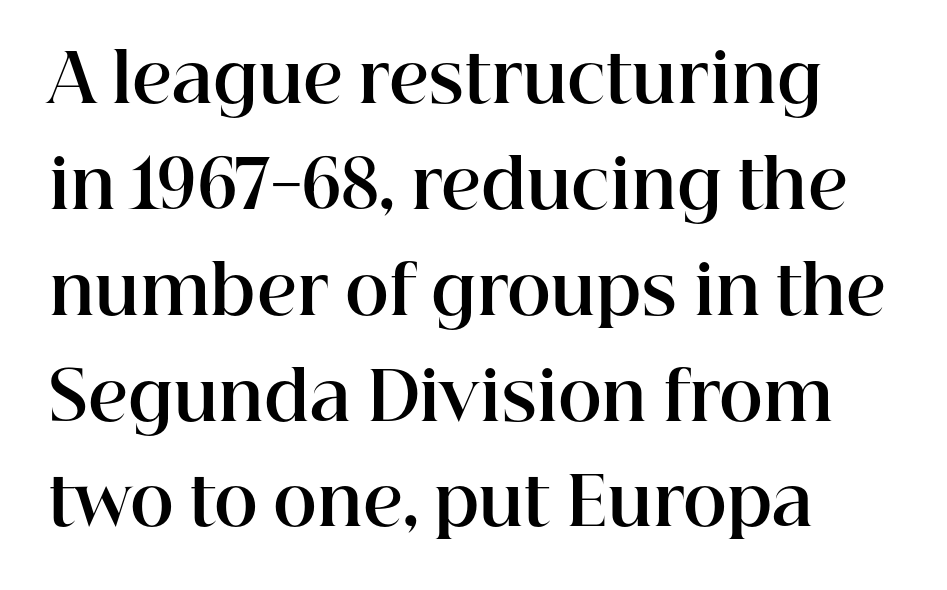
Q: Is the text bold? A: Yes.
Q: Is the text italic (slanted)? A: No, it is upright.
Q: Is the typeface a serif or a sans-serif typeface? A: Serif.
Q: Is the text underlined? A: No.
Q: Is the spacing between letters normal or unusually wide? A: Normal.
Q: Is the spacing between lines tight, normal or loose? A: Normal.
Q: Width (condensed, normal, or wide)? A: Normal.
Q: Stroke contrast? A: High.
Q: x-height? A: Medium.
Q: Monospaced? A: No.
